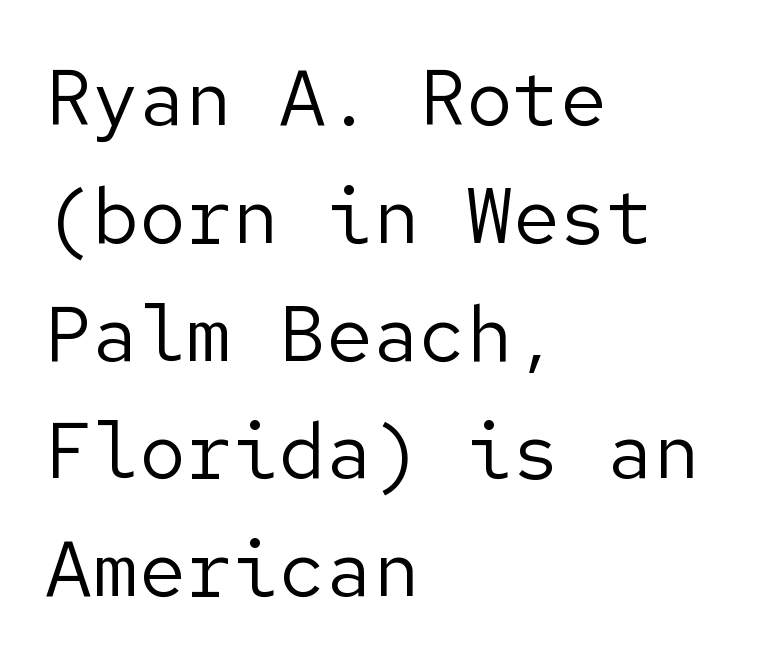
The image shows 78 px regular-weight sans-serif type, upright; set left-aligned, normal line spacing (1.51x), normal letter spacing, not underlined; low stroke contrast and a medium x-height.
